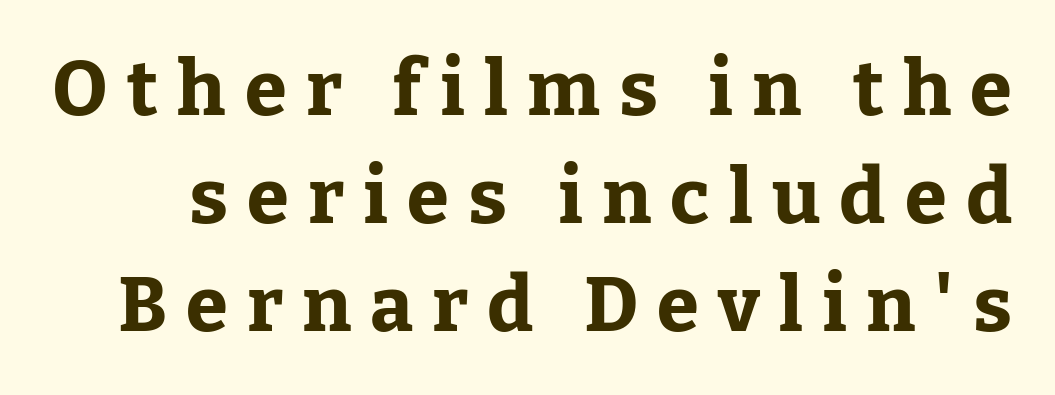
Q: Is the text bold? A: Yes.
Q: Is the text italic (slanted)? A: No, it is upright.
Q: Is the typeface a serif or a sans-serif typeface? A: Serif.
Q: Is the text underlined? A: No.
Q: Is the spacing between letters normal or unusually wide? A: Unusually wide.
Q: Is the spacing between lines tight, normal or loose? A: Normal.
Q: Width (condensed, normal, or wide)? A: Normal.
Q: Stroke contrast? A: Low.
Q: x-height? A: Medium.
Q: Monospaced? A: No.
